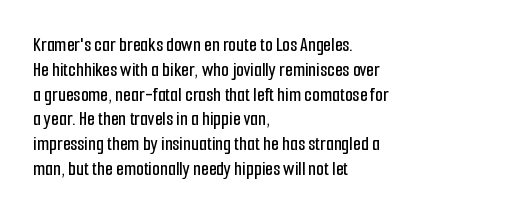
The image shows 20 px text type, upright; set left-aligned, line spacing 1.24x, normal letter spacing, not underlined.
